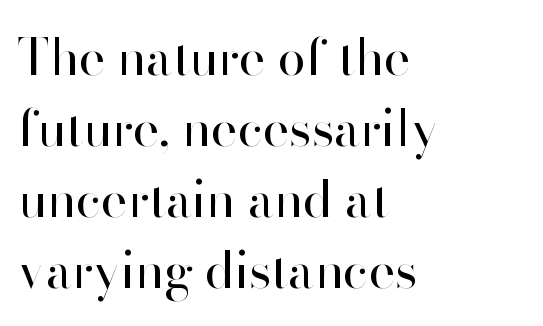
{"serif": "no", "italic": "no", "bold": "no", "weight": "regular", "width": "normal", "stroke_contrast": "high", "x_height": "small", "monospaced": "no", "underline": "no", "align": "left", "line_spacing": "normal", "line_spacing_ratio": 1.42, "letter_spacing": "normal", "letter_spacing_em": 0.0, "glyph_px": 50}
